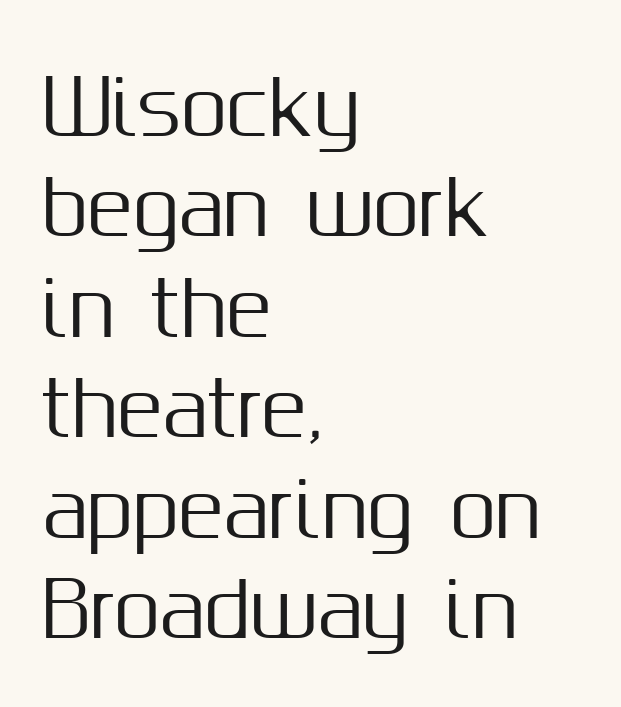
Q: Is the text italic (slanted)? A: No, it is upright.
Q: Is the typeface a serif or a sans-serif typeface? A: Sans-serif.
Q: Is the text underlined? A: No.
Q: How is the paragraph aligned? A: Left-aligned.
Q: Is the spacing between letters normal or unusually wide? A: Normal.
Q: Is the spacing between lines tight, normal or loose? A: Normal.
Q: Width (condensed, normal, or wide)? A: Normal.
Q: Stroke contrast? A: Medium.
Q: x-height? A: Medium.
Q: Monospaced? A: No.
